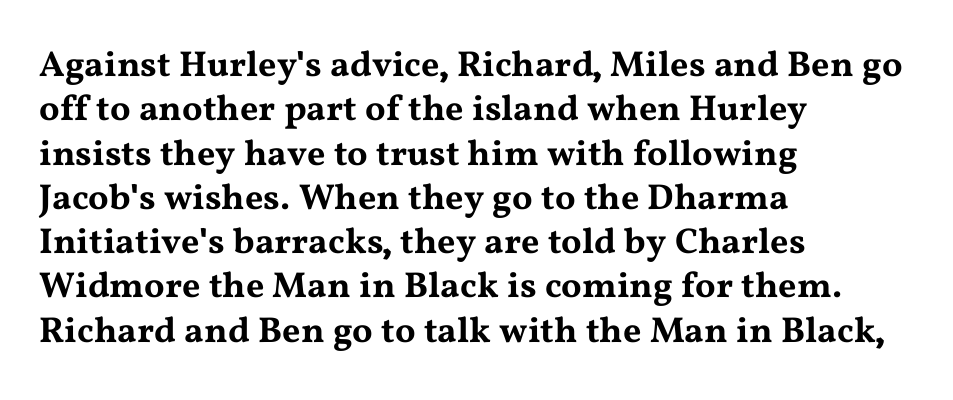
{"serif": "yes", "italic": "no", "width": "wide", "stroke_contrast": "medium", "x_height": "medium", "monospaced": "no", "underline": "no", "align": "left", "line_spacing_ratio": 1.23, "letter_spacing": "normal", "letter_spacing_em": 0.0, "glyph_px": 36}
